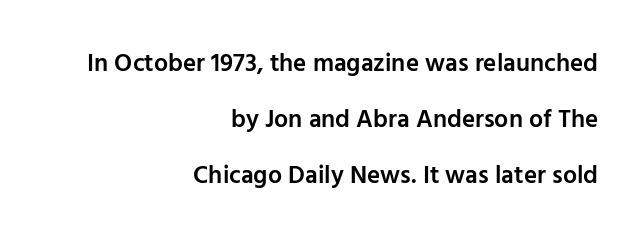
{"italic": "no", "bold": "semi", "underline": "no", "align": "right", "line_spacing": "loose", "line_spacing_ratio": 2.25, "letter_spacing": "normal", "letter_spacing_em": 0.0, "glyph_px": 25}
